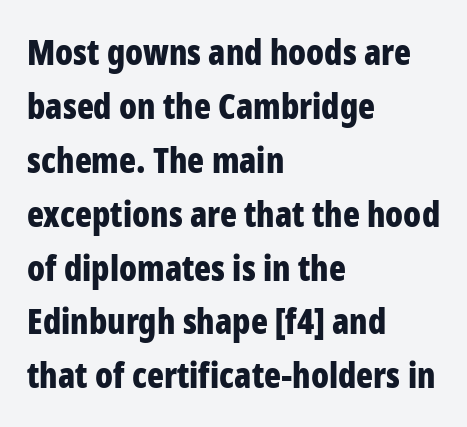
The image shows 35 px bold, condensed sans-serif type, upright; set left-aligned, normal line spacing (1.54x), normal letter spacing, not underlined; low stroke contrast and a medium x-height.
